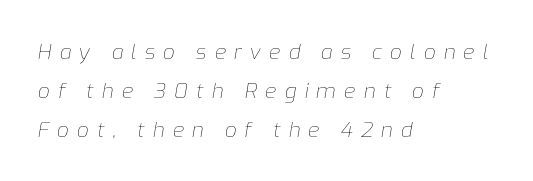
The image shows 21 px text type, italic (leaning right); set left-aligned, line spacing 1.85x, unusually wide letter spacing (+0.38 em), not underlined.
